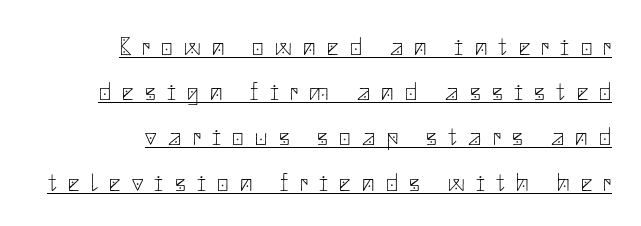
{"italic": "no", "bold": "no", "underline": "yes", "align": "right", "line_spacing_ratio": 1.81, "letter_spacing": "wide", "letter_spacing_em": 0.46, "glyph_px": 25}
